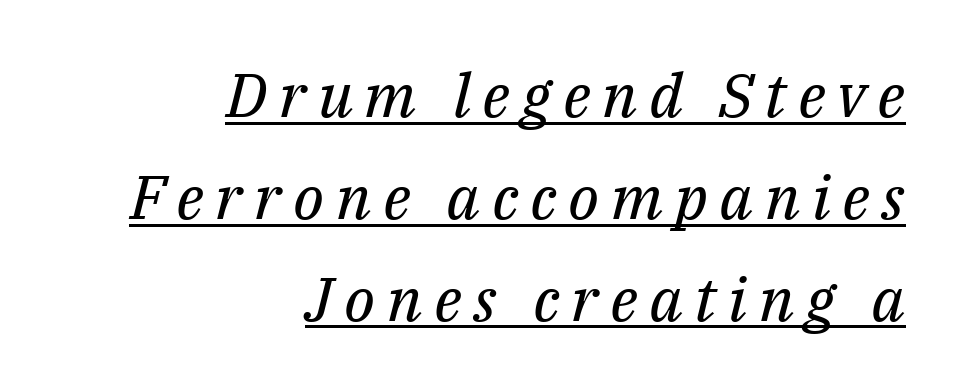
If you drew a line through each stem, it would be angled. Which margin do the lines hug? The right one — the left edge is uneven. Quick note: interline space is typical. The typesetter has applied underlining to the passage shown. Stroke thickness stays within the range of a standard reading face or lighter. This is serif lettering, the kind often seen in printed books.
